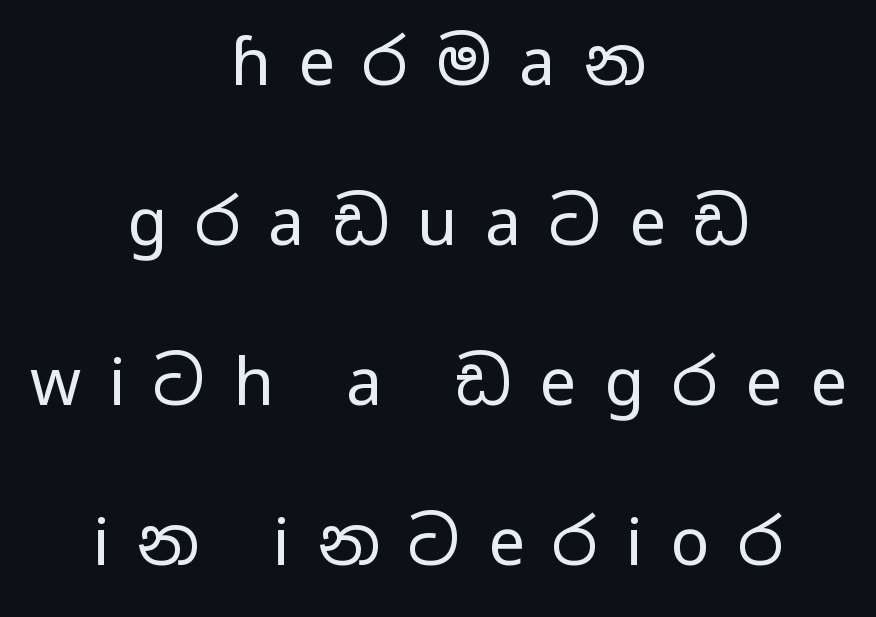
The image shows 65 px regular-weight, wide sans-serif type, upright; set centered, loose line spacing (2.46x), unusually wide letter spacing (+0.43 em), not underlined; low stroke contrast and a medium x-height.
